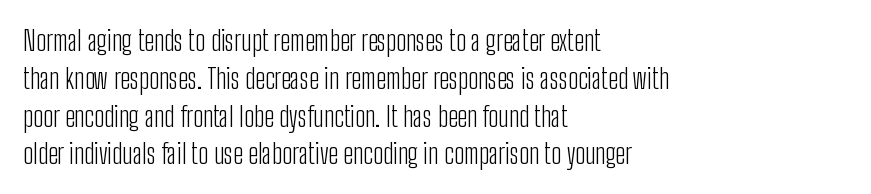
The image shows 28 px light, condensed sans-serif type, upright; set left-aligned, normal line spacing (1.35x), normal letter spacing, not underlined; low stroke contrast and a medium x-height.
